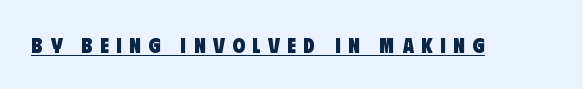
{"bold": "yes", "underline": "yes", "letter_spacing": "wide", "letter_spacing_em": 0.36, "glyph_px": 21}
